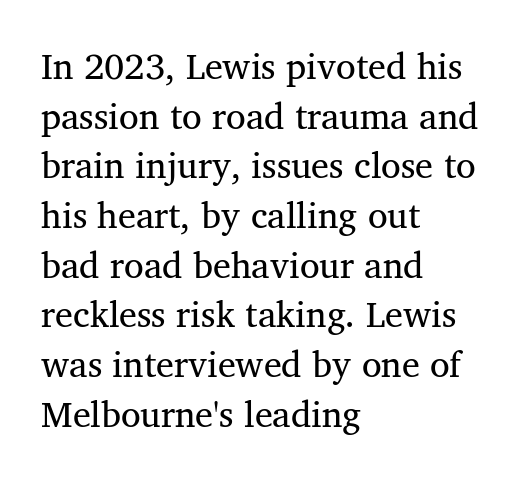
{"serif": "yes", "italic": "no", "bold": "no", "weight": "regular", "width": "normal", "stroke_contrast": "medium", "x_height": "medium", "monospaced": "no", "underline": "no", "align": "left", "line_spacing": "normal", "line_spacing_ratio": 1.38, "letter_spacing": "normal", "letter_spacing_em": 0.0, "glyph_px": 36}
